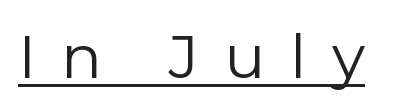
Vertical stems look standard width or narrower in stroke. Type style note: lacks serifs. In terms of posture, this sample is upright. Spacing verdict: proportional, widths tailored to each character. This rendering features underlined lettering.
